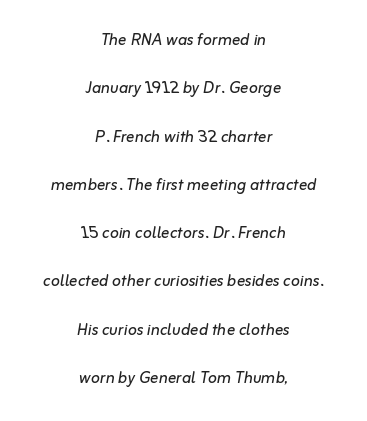
{"italic": "yes", "lean": "right", "slant_degrees": 10, "bold": "no", "underline": "no", "align": "center", "line_spacing": "loose", "line_spacing_ratio": 2.3, "letter_spacing": "normal", "letter_spacing_em": 0.0, "glyph_px": 21}
